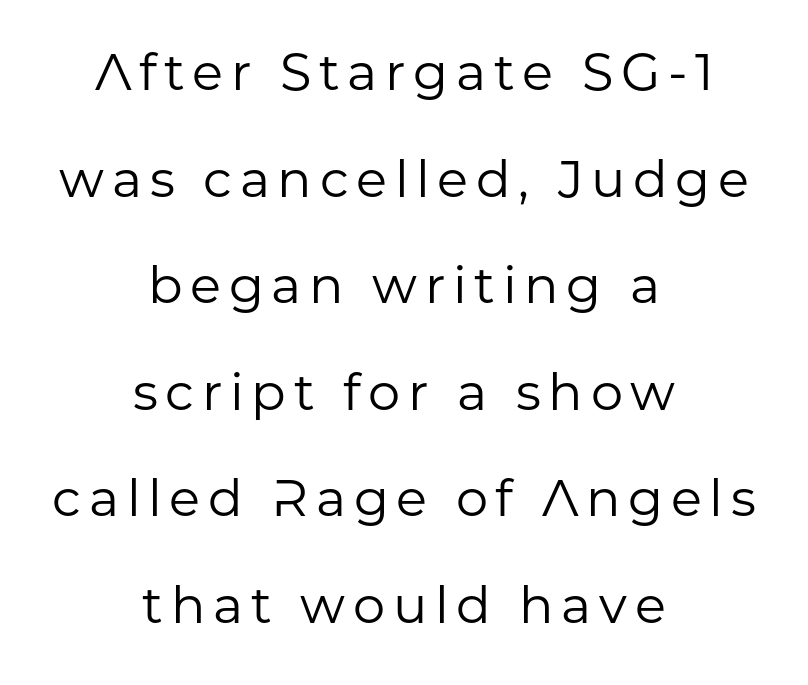
{"serif": "no", "italic": "no", "bold": "no", "weight": "regular", "width": "normal", "stroke_contrast": "low", "x_height": "medium", "monospaced": "no", "underline": "no", "align": "center", "line_spacing": "loose", "line_spacing_ratio": 2.09, "glyph_px": 51}
